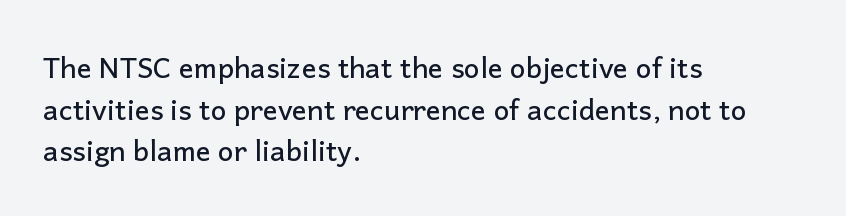
{"serif": "no", "italic": "no", "width": "normal", "stroke_contrast": "low", "x_height": "medium", "monospaced": "no", "underline": "no", "align": "left", "line_spacing": "normal", "line_spacing_ratio": 1.49, "letter_spacing": "normal", "letter_spacing_em": 0.0, "glyph_px": 28}
